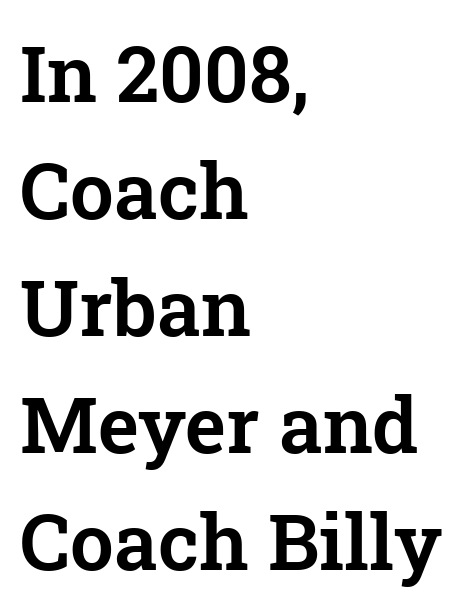
Short note: letters normally spaced. Serif or sans? Serif — the stroke terminals have little feet. The letters advance in unequal steps, a hallmark of proportional type. The zone under the glyphs is completely vacant. All the whitespace from short lines collects on the right. Compared with typical paragraphs, the rows here are spaced about the same.
